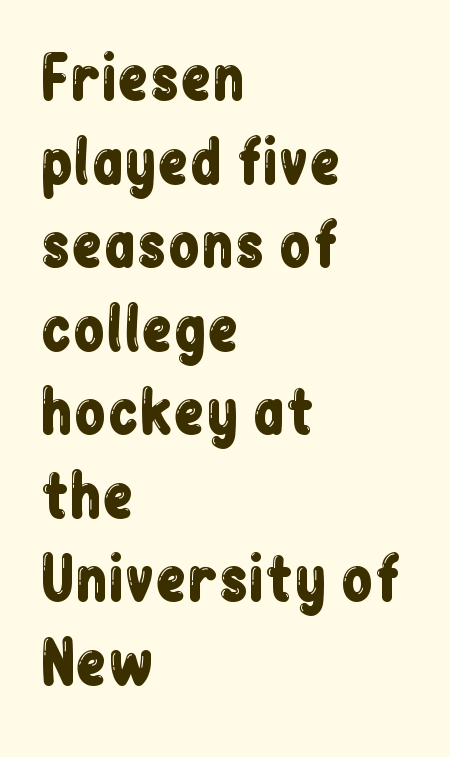
The image shows 58 px condensed sans-serif type, upright; set left-aligned, normal line spacing (1.44x), normal letter spacing, not underlined; low stroke contrast and a medium x-height.
